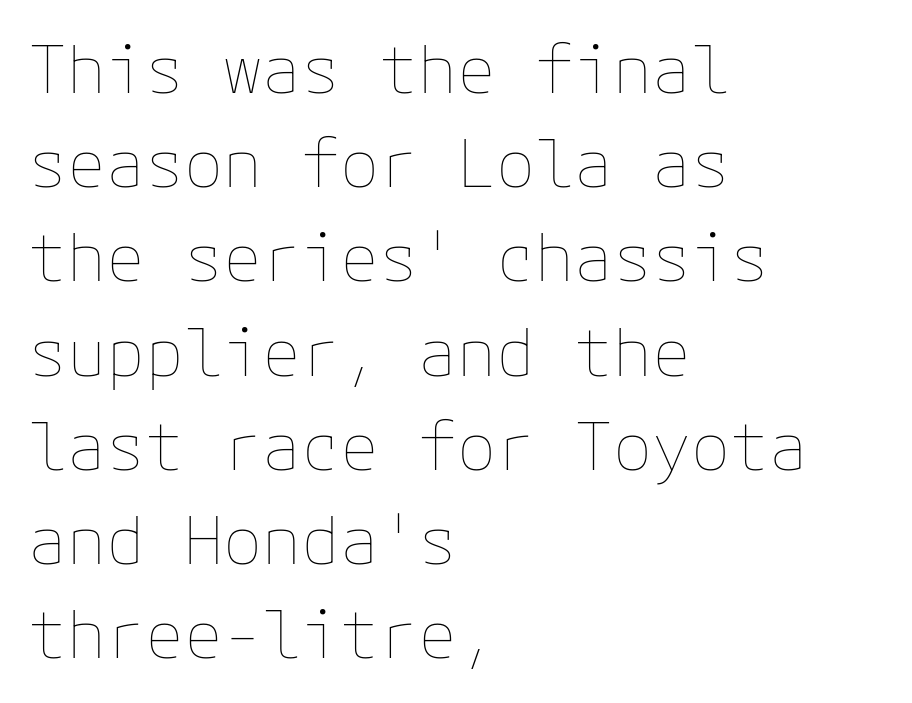
The image shows 65 px thin type, upright; set left-aligned, normal line spacing (1.45x), normal letter spacing, not underlined; low stroke contrast and a medium x-height.
